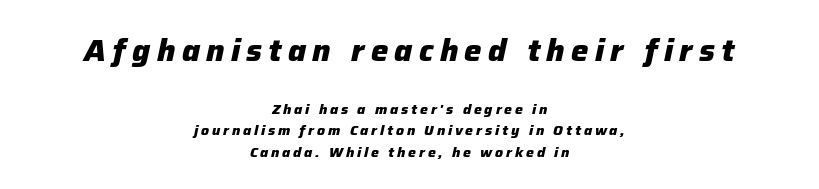
The line texture is sparse and dotted thanks to wide tracking. Regarding leading, the lines here are spaced in the standard way. Italic? Definitely — the glyphs are oblique. Reading down the block, each line starts at a different indent, mirrored at its end. Which of the two is more prominent by size? The first, at the top.
